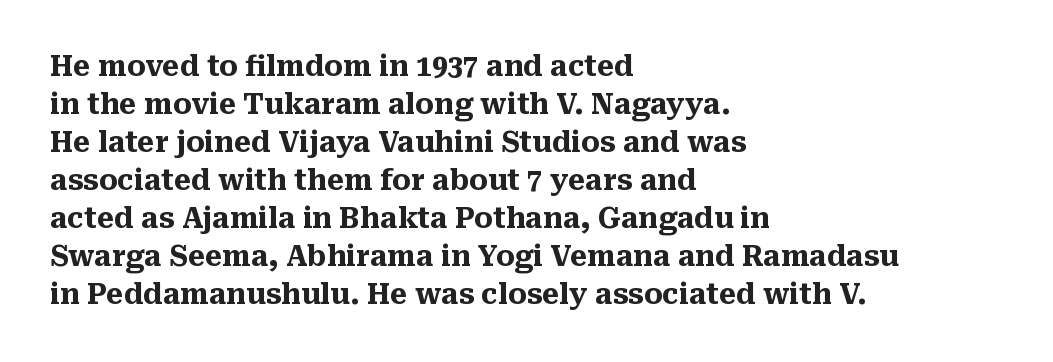
Q: Is the text bold? A: Yes.
Q: Is the text italic (slanted)? A: No, it is upright.
Q: Is the typeface a serif or a sans-serif typeface? A: Serif.
Q: Is the text underlined? A: No.
Q: How is the paragraph aligned? A: Left-aligned.
Q: Is the spacing between letters normal or unusually wide? A: Normal.
Q: Is the spacing between lines tight, normal or loose? A: Normal.
Q: Width (condensed, normal, or wide)? A: Normal.
Q: Stroke contrast? A: Medium.
Q: x-height? A: Medium.
Q: Monospaced? A: No.
